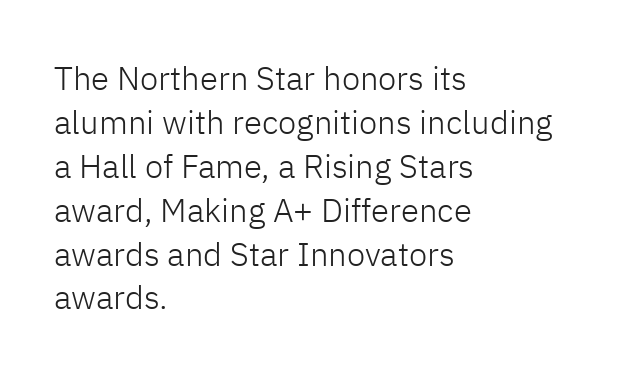
A typesetter would call this proportional, since set widths differ per character. Rule under the text: the space is simply empty. Line starts are locked; line ends wander. Nope, not italic — everything's standing straight. Nobody touched the tracking dial on this one. Nothing heavy about these letters — not bold at all.
